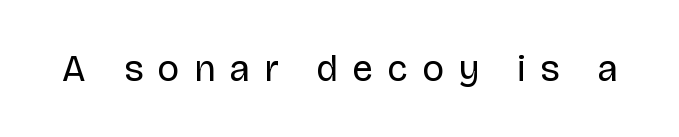
Q: Is the text bold? A: No.
Q: Is the text italic (slanted)? A: No, it is upright.
Q: Is the typeface a serif or a sans-serif typeface? A: Sans-serif.
Q: Is the text underlined? A: No.
Q: Is the spacing between letters normal or unusually wide? A: Unusually wide.
Q: Width (condensed, normal, or wide)? A: Normal.
Q: Stroke contrast? A: Low.
Q: x-height? A: Large.
Q: Monospaced? A: No.
